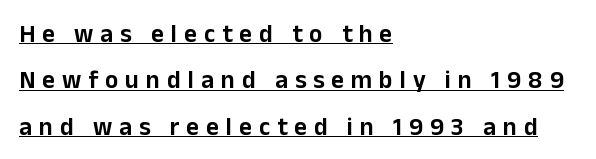
In designer terms, the underline attribute is active on this setting. Look at the tracking — it's clearly loosened, letters drifting apart. The font's upright variant was chosen for this text. All the whitespace from short lines collects on the right.
